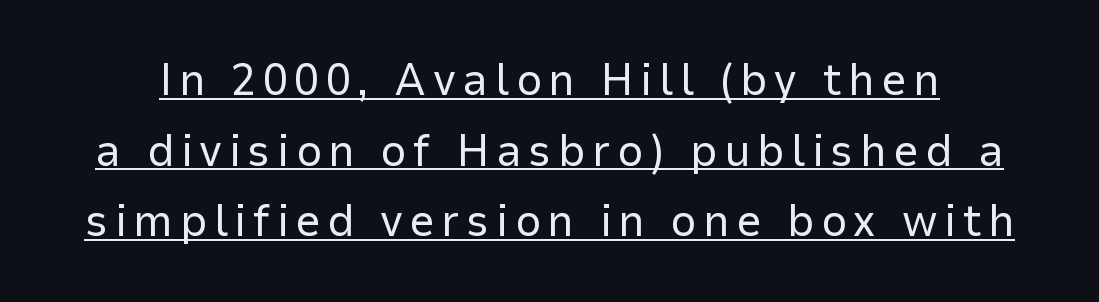
The image shows 45 px regular-weight sans-serif type, upright; set normal line spacing (1.57x), underlined; low stroke contrast and a medium x-height.
